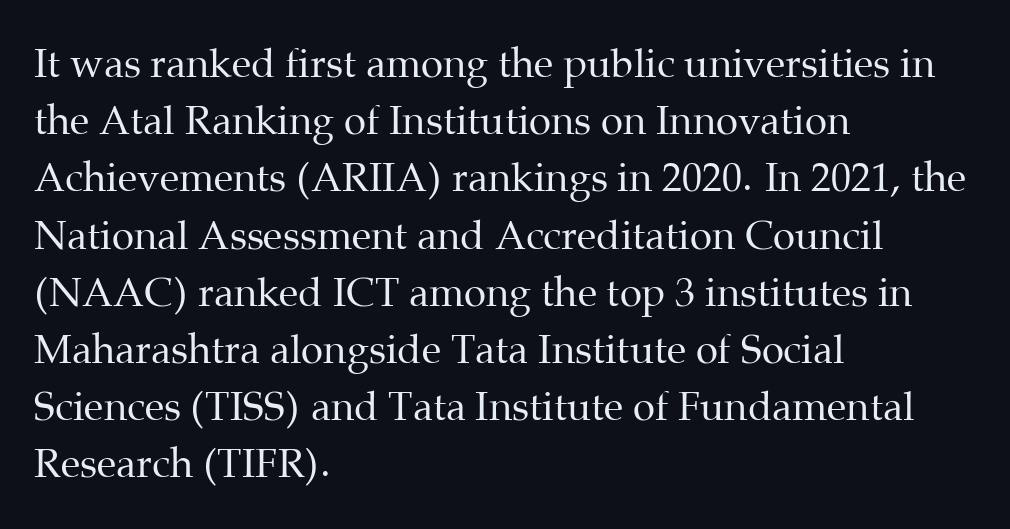
The image shows 40 px regular-weight serif type, upright; set left-aligned, normal line spacing (1.43x), normal letter spacing, not underlined; medium stroke contrast and a medium x-height.
